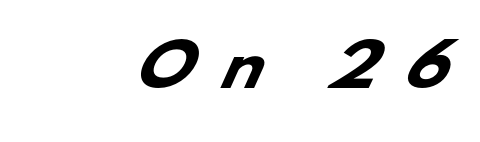
Q: Is the text bold? A: Yes.
Q: Is the typeface a serif or a sans-serif typeface? A: Sans-serif.
Q: Is the text underlined? A: No.
Q: Is the spacing between letters normal or unusually wide? A: Unusually wide.
Q: Width (condensed, normal, or wide)? A: Wide.
Q: Stroke contrast? A: Low.
Q: x-height? A: Small.
Q: Monospaced? A: No.
